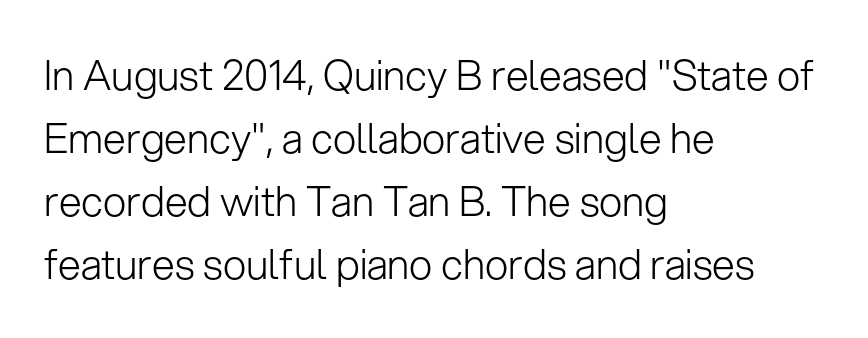
The image shows 41 px light sans-serif type, upright; set left-aligned, normal line spacing (1.54x), normal letter spacing, not underlined; low stroke contrast and a medium x-height.
